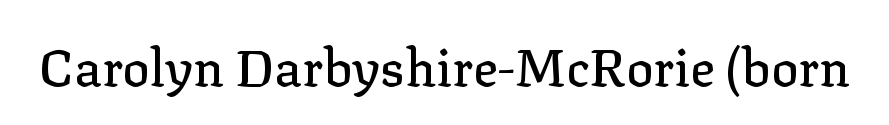
This is roman type, the default non-slanted kind. The strip under each line holds only bare page. What kind of face is this? One with serifs. In terms of letterspacing, this is plain default setting.
